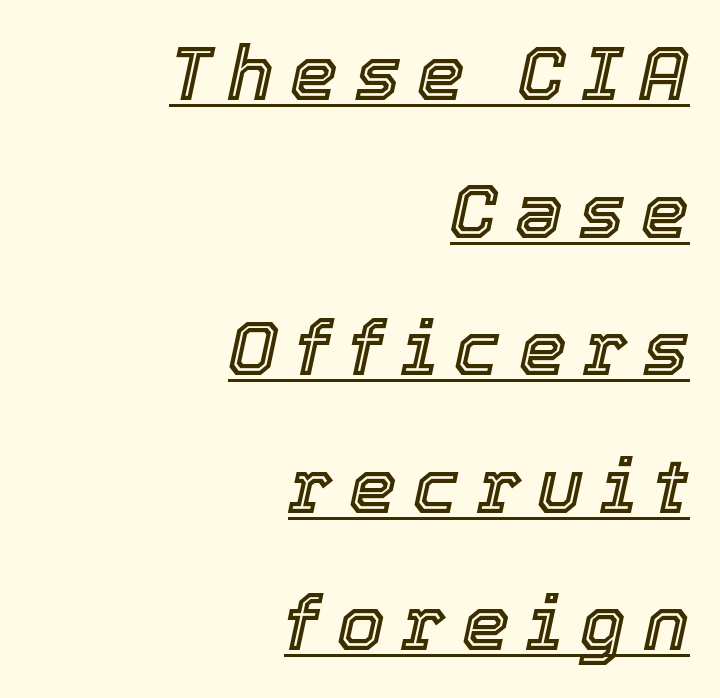
The image shows 76 px text type, italic (leaning right); set right-aligned, line spacing 1.81x, unusually wide letter spacing (+0.22 em), underlined; a medium x-height.
